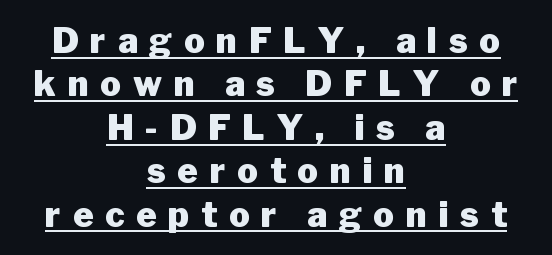
The image shows 35 px heavy sans-serif type, upright; set centered, line spacing 1.24x, unusually wide letter spacing (+0.33 em), underlined; low stroke contrast and a medium x-height.
